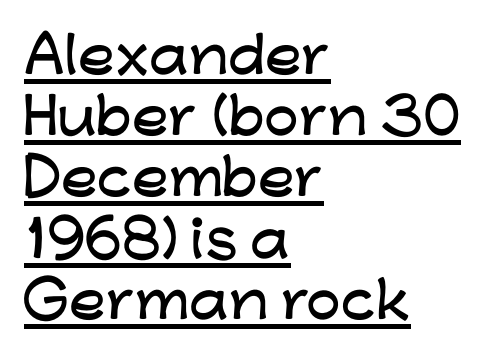
The image shows 49 px wide sans-serif type, upright; set left-aligned, normal line spacing (1.25x), normal letter spacing, underlined; low stroke contrast and a medium x-height.
